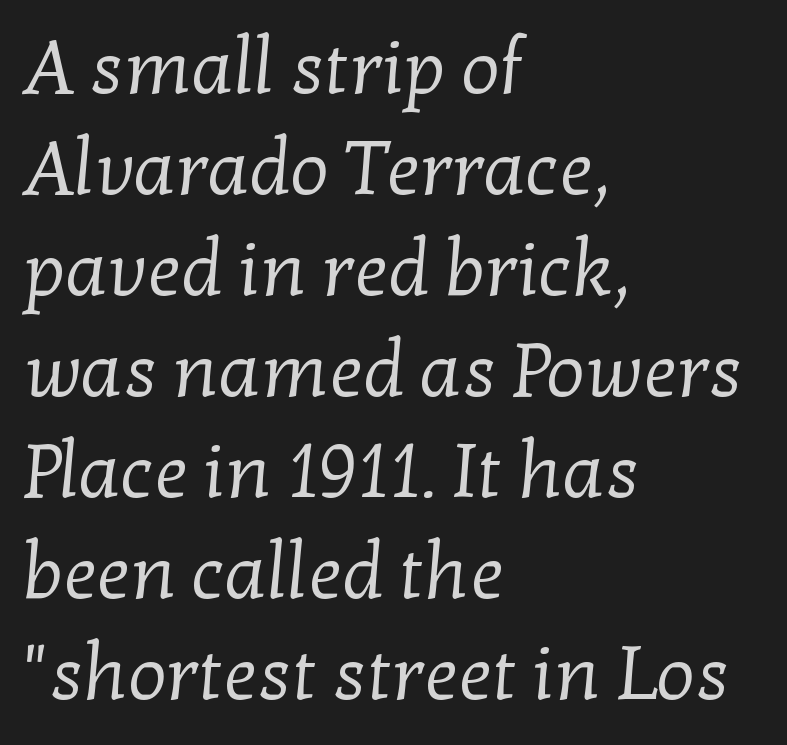
{"serif": "yes", "bold": "no", "weight": "regular", "width": "normal", "stroke_contrast": "low", "x_height": "medium", "monospaced": "no", "underline": "no", "align": "left", "line_spacing": "normal", "line_spacing_ratio": 1.33, "letter_spacing": "normal", "letter_spacing_em": 0.0, "glyph_px": 76}
